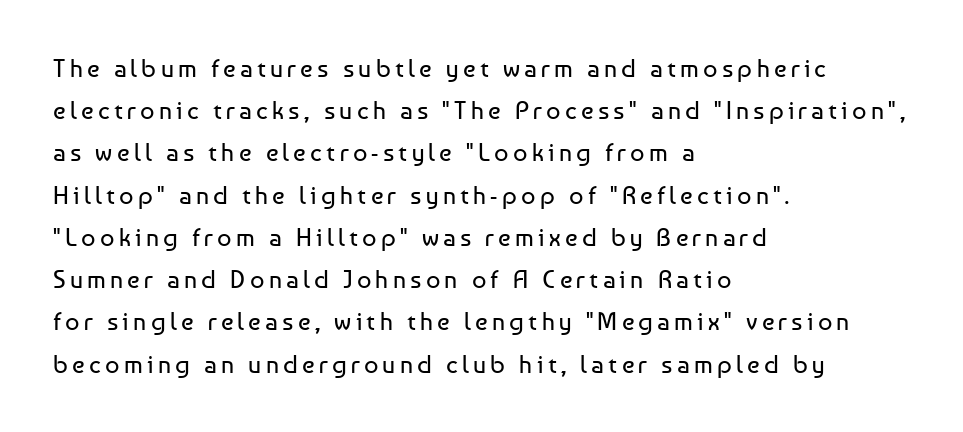
The image shows 25 px text type, upright; set left-aligned, normal line spacing (1.69x), not underlined.
